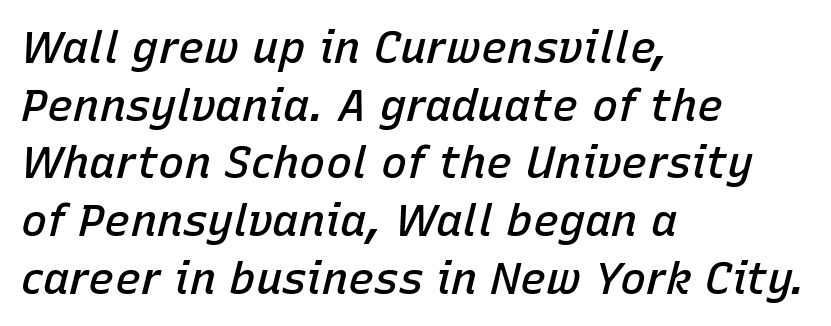
The line texture is even and compact thanks to regular tracking. The letters advance in unequal steps, a hallmark of proportional type. Letters rest on an invisible, unmarked baseline. The axis of the letterforms is tilted away from vertical. One-word summary of the alignment: left.
